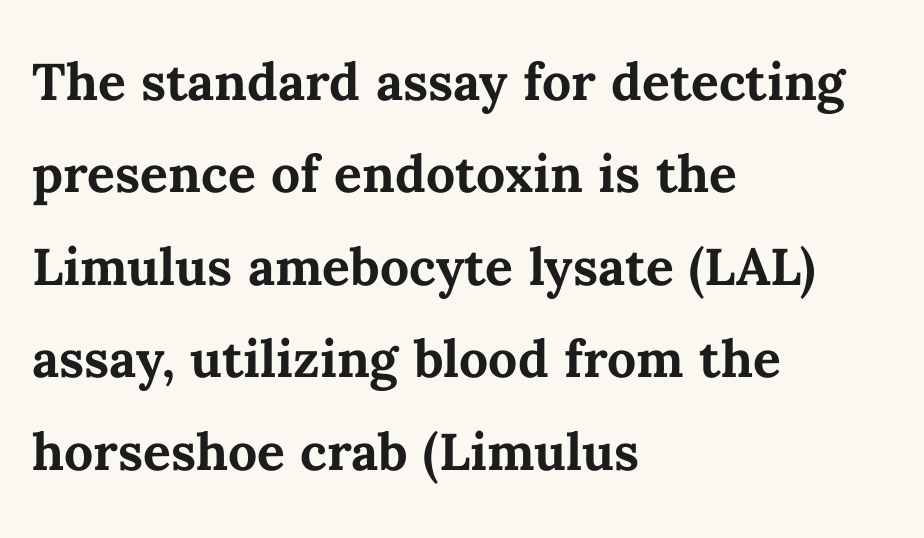
Vertical strokes here are truly vertical. Descenders are the only things crossing below the line. A student would call this left alignment; a typographer would say flush left, rag right. Strong, thick strokes mark this as bold type.
